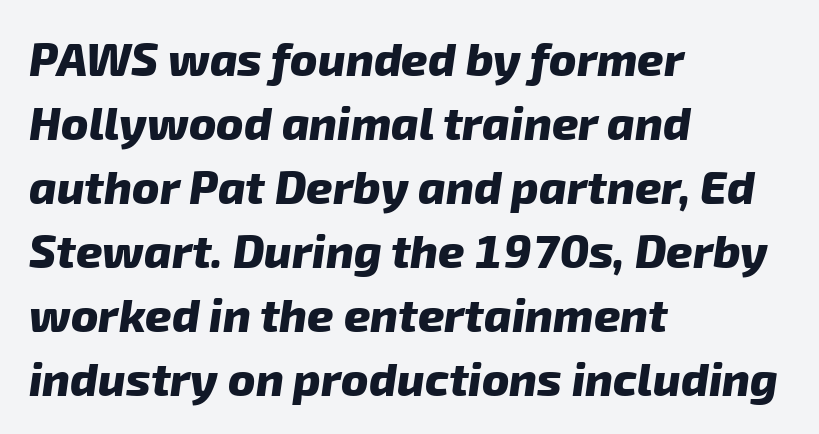
Q: Is the text bold? A: Yes.
Q: Is the typeface a serif or a sans-serif typeface? A: Sans-serif.
Q: Is the text underlined? A: No.
Q: How is the paragraph aligned? A: Left-aligned.
Q: Is the spacing between letters normal or unusually wide? A: Normal.
Q: Is the spacing between lines tight, normal or loose? A: Normal.
Q: Width (condensed, normal, or wide)? A: Normal.
Q: Stroke contrast? A: Low.
Q: x-height? A: Medium.
Q: Monospaced? A: No.
